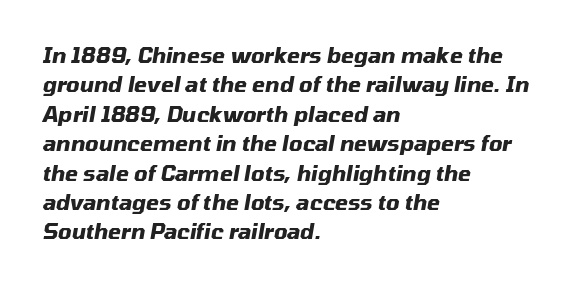
Q: Is the text bold? A: Yes.
Q: Is the text italic (slanted)? A: Yes, it leans right by about 10 degrees.
Q: Is the text underlined? A: No.
Q: How is the paragraph aligned? A: Left-aligned.
Q: Is the spacing between letters normal or unusually wide? A: Normal.
Q: Is the spacing between lines tight, normal or loose? A: Normal.
